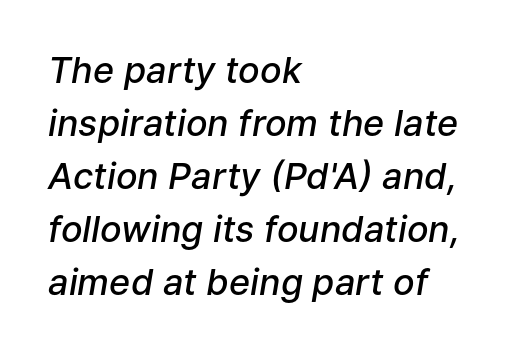
The type is set solid horizontally, with unmodified tracking. Summary of vertical rhythm: regular, with standard interline spacing. Compared with ordinary roman type, these characters are visibly tilted. Varying glyph widths throughout — classic text-font behaviour.
